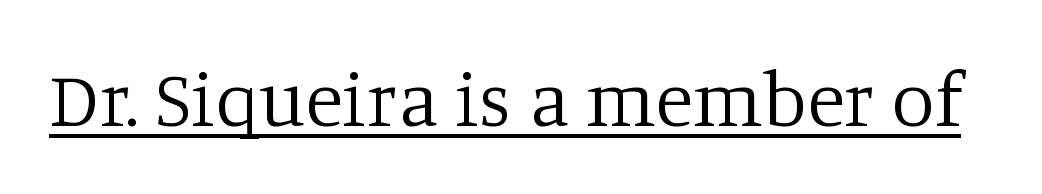
{"serif": "yes", "italic": "no", "bold": "no", "weight": "regular", "width": "normal", "stroke_contrast": "low", "x_height": "large", "monospaced": "no", "underline": "yes", "letter_spacing": "normal", "letter_spacing_em": 0.0, "glyph_px": 78}
